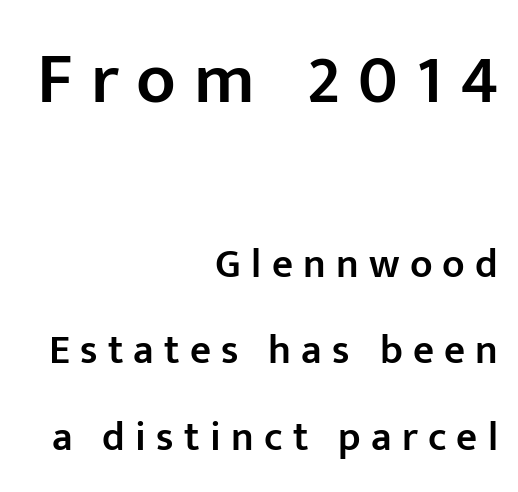
These lines have a slow, spaced-out rhythm from letter to letter. In terms of weight, the rendering is demibold, just under bold. The characters display no serif detailing; their extremities are plain. Tall strokes in this sample are plumb rather than angled. You could not count columns in this text — the font is proportionally spaced. This layout puts the oversized block above and the modest block below.
